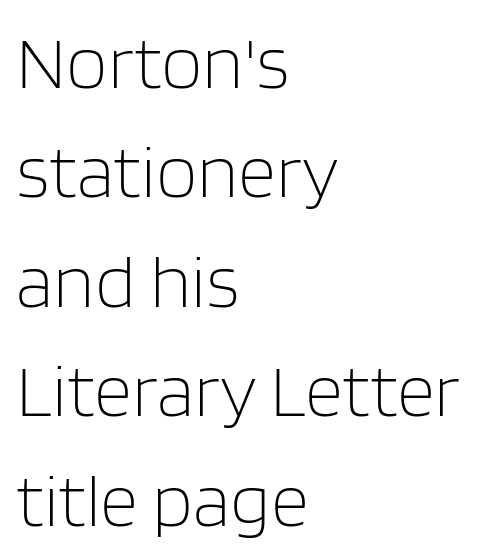
The image shows 75 px light sans-serif type, upright; set left-aligned, normal line spacing (1.46x), normal letter spacing, not underlined; low stroke contrast and a large x-height.
